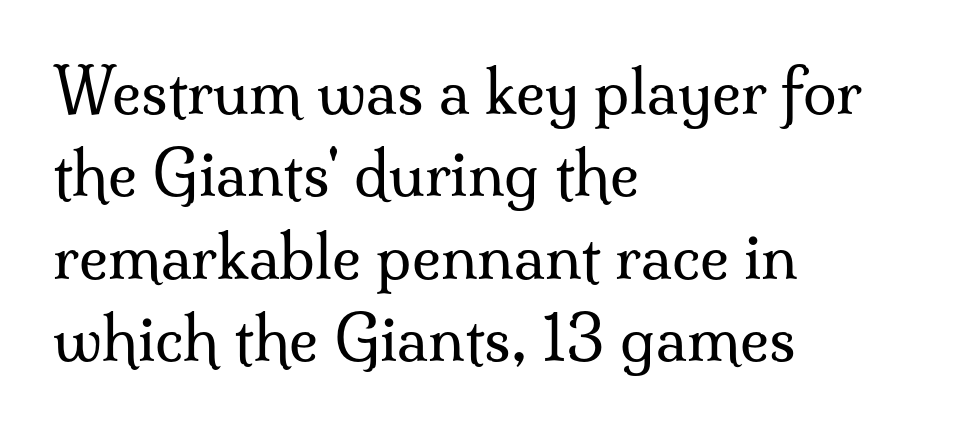
Unlike italic type, these characters show no tilt at all. The block of text has a typical density, with ordinary space between rows. Line beginnings align vertically; line endings do not. The type is set solid horizontally, with unmodified tracking. Does the type have serifs? Yes, each stem ends in a small foot.
